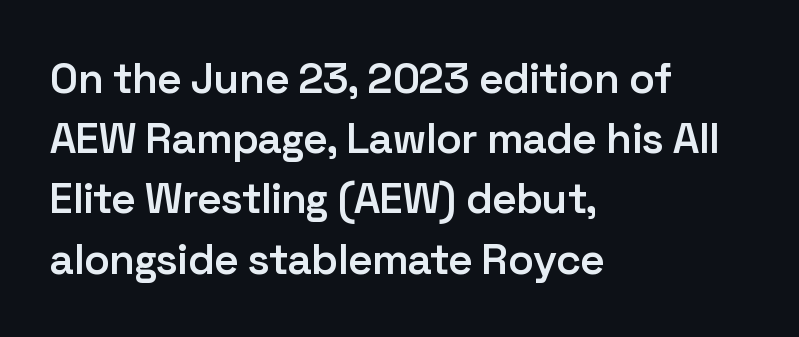
Q: Is the text bold? A: Semi-bold.
Q: Is the text italic (slanted)? A: No, it is upright.
Q: Is the typeface a serif or a sans-serif typeface? A: Sans-serif.
Q: Is the text underlined? A: No.
Q: How is the paragraph aligned? A: Left-aligned.
Q: Is the spacing between letters normal or unusually wide? A: Normal.
Q: Is the spacing between lines tight, normal or loose? A: Normal.
Q: Width (condensed, normal, or wide)? A: Normal.
Q: Stroke contrast? A: Low.
Q: x-height? A: Medium.
Q: Monospaced? A: No.
